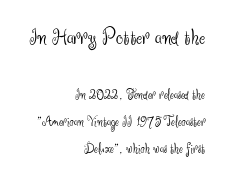
Notice how the passage keeps a crisp vertical edge on the right only. The space between consecutive lines is lavish. Look at the tracking — it's just the regular setting, nothing added. Do the letters lean? They stand straight. Large over small — that's the arrangement of the two blocks here.
